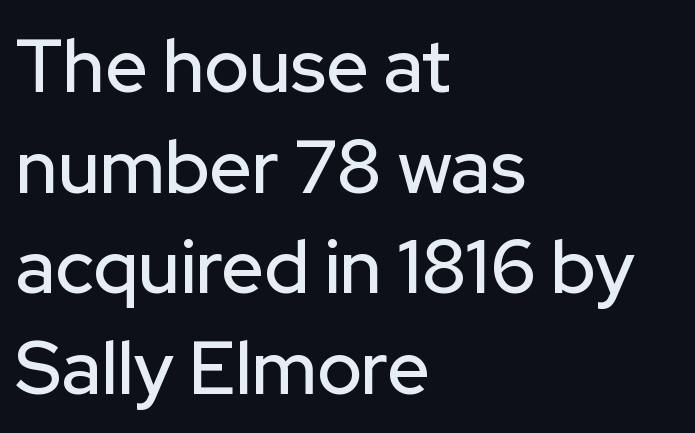
Q: Is the text italic (slanted)? A: No, it is upright.
Q: Is the typeface a serif or a sans-serif typeface? A: Sans-serif.
Q: Is the text underlined? A: No.
Q: How is the paragraph aligned? A: Left-aligned.
Q: Is the spacing between letters normal or unusually wide? A: Normal.
Q: Is the spacing between lines tight, normal or loose? A: Normal.
Q: Width (condensed, normal, or wide)? A: Normal.
Q: Stroke contrast? A: Low.
Q: x-height? A: Medium.
Q: Monospaced? A: No.
